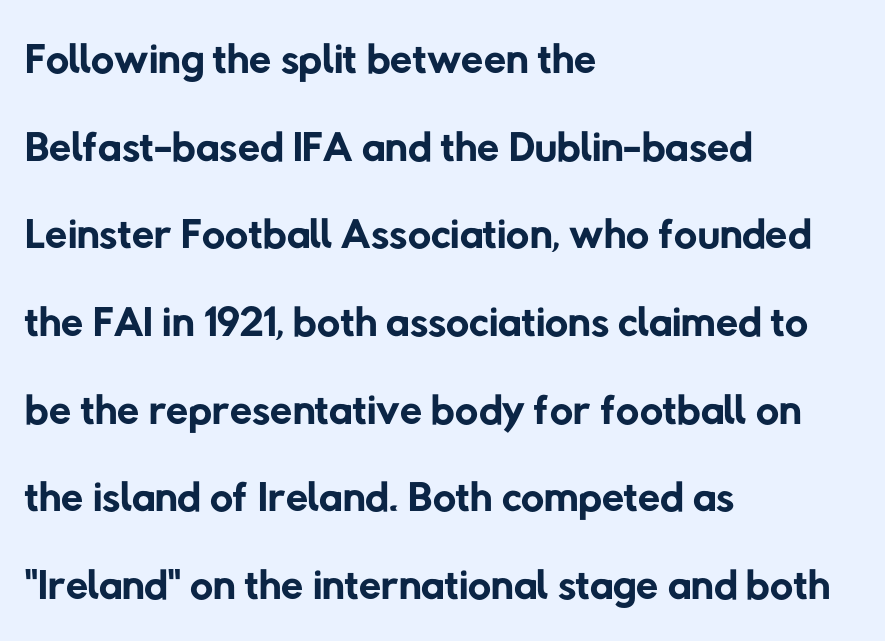
Here the designer chose a conventional face with non-uniform glyph widths. Unbolded letterforms with no extra heft. The words here are not underlined. Line starts are locked; line ends wander. Each new line begins a customary step beneath the previous one. Does the type have serifs? No, each stem ends abruptly.
